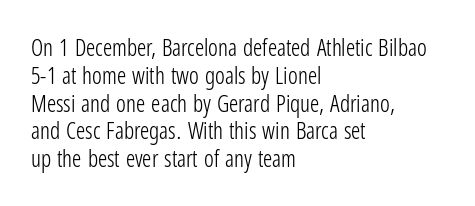
{"italic": "no", "bold": "no", "underline": "no", "align": "left", "line_spacing_ratio": 1.21, "letter_spacing": "normal", "letter_spacing_em": 0.0, "glyph_px": 23}
